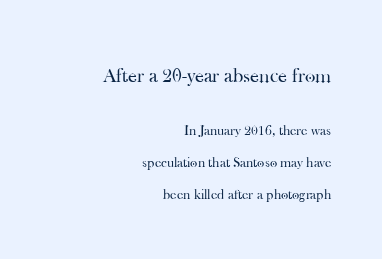
{"italic": "no", "bold": "no", "underline": "no", "align": "right", "line_spacing": "loose", "line_spacing_ratio": 2.3, "letter_spacing": "normal", "letter_spacing_em": 0.0, "larger_block": "first", "size_ratio": 1.43, "glyph_px": 20}
